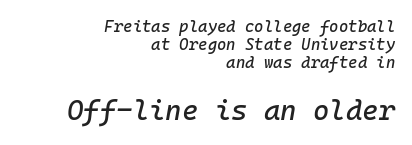
The image shows 28 px text type, italic (leaning right), monospaced; set right-aligned, tight line spacing (1.14x), normal letter spacing, not underlined; the second (bottom) block is 1.75x larger; low stroke contrast and a medium x-height.
